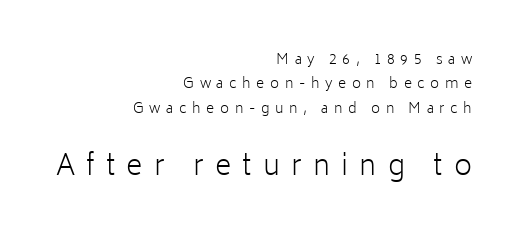
Q: Is the text bold? A: No.
Q: Is the text italic (slanted)? A: No, it is upright.
Q: Is the typeface a serif or a sans-serif typeface? A: Sans-serif.
Q: Is the text underlined? A: No.
Q: How is the paragraph aligned? A: Right-aligned.
Q: Is the spacing between letters normal or unusually wide? A: Unusually wide.
Q: Which block of text is set in a larger size, the first (top) or the second (bottom)? A: The second (bottom) one.
Q: Width (condensed, normal, or wide)? A: Normal.
Q: Stroke contrast? A: Low.
Q: x-height? A: Medium.
Q: Monospaced? A: No.
